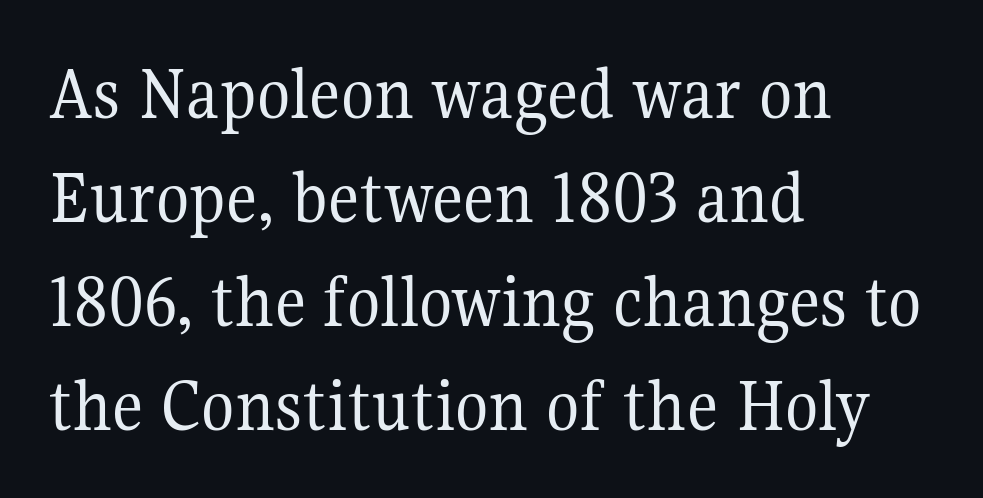
Q: Is the text bold? A: No.
Q: Is the text italic (slanted)? A: No, it is upright.
Q: Is the typeface a serif or a sans-serif typeface? A: Serif.
Q: Is the text underlined? A: No.
Q: How is the paragraph aligned? A: Left-aligned.
Q: Is the spacing between letters normal or unusually wide? A: Normal.
Q: Is the spacing between lines tight, normal or loose? A: Normal.
Q: Width (condensed, normal, or wide)? A: Normal.
Q: Stroke contrast? A: Medium.
Q: x-height? A: Medium.
Q: Monospaced? A: No.
